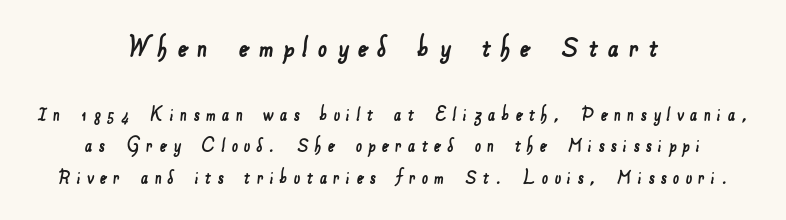
The image shows 33 px sans-serif type; set centered, normal line spacing (1.43x), unusually wide letter spacing (+0.28 em), not underlined; the first (top) block is 1.5x larger; low stroke contrast and a small x-height.
